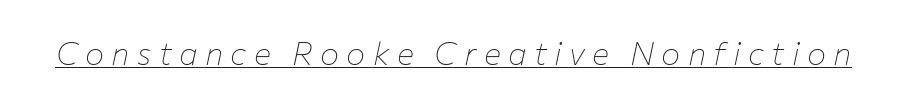
{"italic": "yes", "lean": "right", "slant_degrees": 12, "bold": "no", "weight": "thin", "width": "normal", "stroke_contrast": "low", "x_height": "medium", "monospaced": "no", "underline": "yes", "letter_spacing": "wide", "letter_spacing_em": 0.23, "glyph_px": 32}
